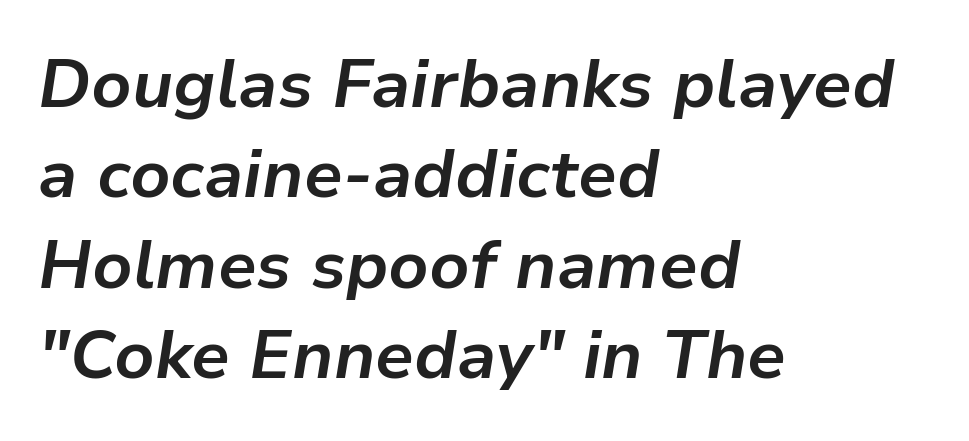
Q: Is the text bold? A: Yes.
Q: Is the text italic (slanted)? A: Yes, it leans right by about 9 degrees.
Q: Is the text underlined? A: No.
Q: How is the paragraph aligned? A: Left-aligned.
Q: Is the spacing between letters normal or unusually wide? A: Normal.
Q: Is the spacing between lines tight, normal or loose? A: Normal.
Q: Width (condensed, normal, or wide)? A: Normal.
Q: Stroke contrast? A: Low.
Q: x-height? A: Medium.
Q: Monospaced? A: No.
